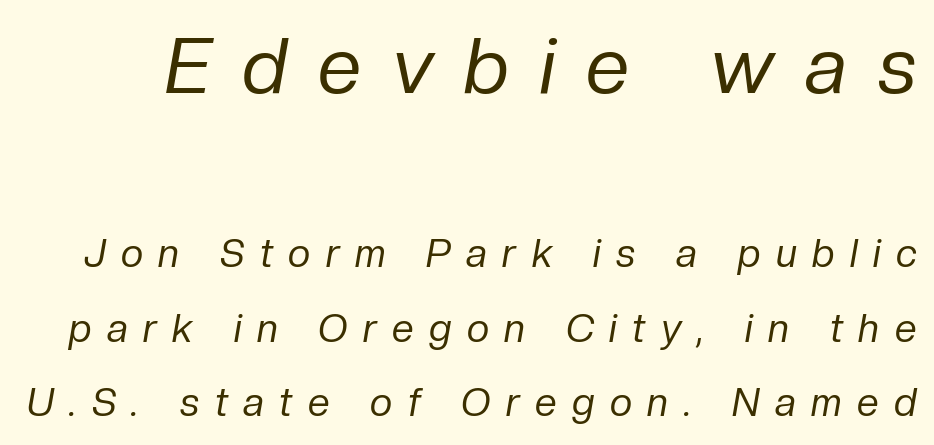
{"italic": "yes", "lean": "right", "slant_degrees": 10, "bold": "no", "weight": "regular", "width": "normal", "stroke_contrast": "low", "x_height": "medium", "monospaced": "no", "underline": "no", "line_spacing": "loose", "line_spacing_ratio": 1.91, "letter_spacing": "wide", "letter_spacing_em": 0.4, "larger_block": "first", "size_ratio": 2.0, "glyph_px": 78}
